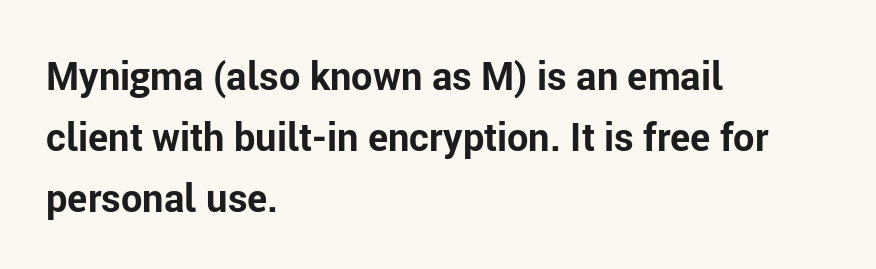
Q: Is the text bold? A: Yes.
Q: Is the text italic (slanted)? A: No, it is upright.
Q: Is the typeface a serif or a sans-serif typeface? A: Sans-serif.
Q: Is the text underlined? A: No.
Q: How is the paragraph aligned? A: Left-aligned.
Q: Is the spacing between letters normal or unusually wide? A: Normal.
Q: Is the spacing between lines tight, normal or loose? A: Normal.
Q: Width (condensed, normal, or wide)? A: Normal.
Q: Stroke contrast? A: Low.
Q: x-height? A: Medium.
Q: Monospaced? A: No.
